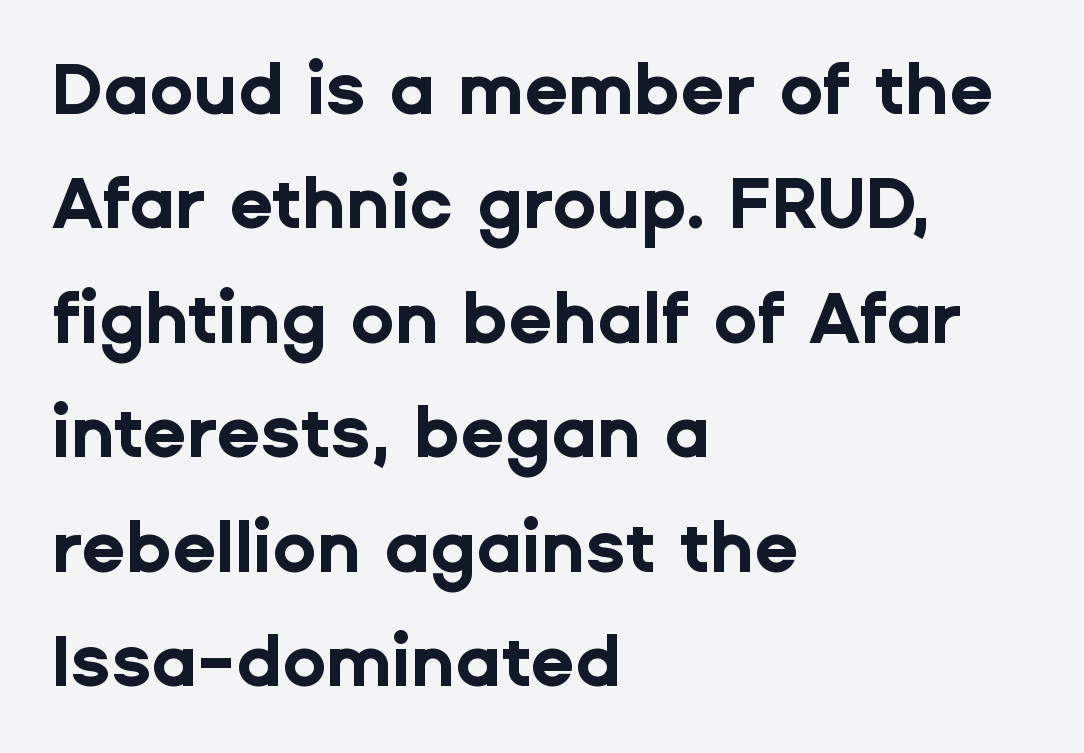
Note: no serifs on the glyphs. A clean baseline with only descenders dipping below it. The rendering keeps characters at their native spacing. Vertical strokes here are truly vertical. The passage shown is typed in a proportional face where columns would drift. Weight check: bold — yes, fully.
